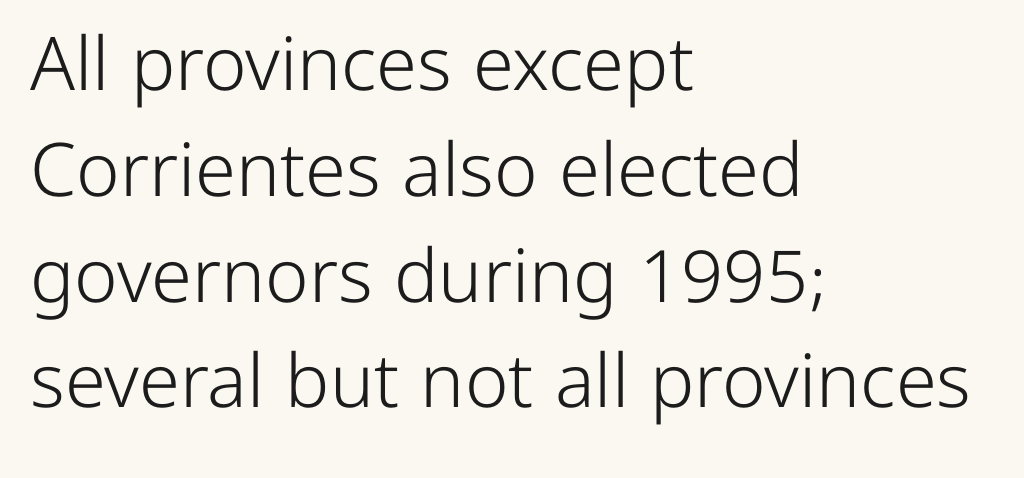
Q: Is the text bold? A: No.
Q: Is the text italic (slanted)? A: No, it is upright.
Q: Is the typeface a serif or a sans-serif typeface? A: Sans-serif.
Q: Is the text underlined? A: No.
Q: How is the paragraph aligned? A: Left-aligned.
Q: Is the spacing between letters normal or unusually wide? A: Normal.
Q: Is the spacing between lines tight, normal or loose? A: Normal.
Q: Width (condensed, normal, or wide)? A: Normal.
Q: Stroke contrast? A: Low.
Q: x-height? A: Medium.
Q: Monospaced? A: No.
